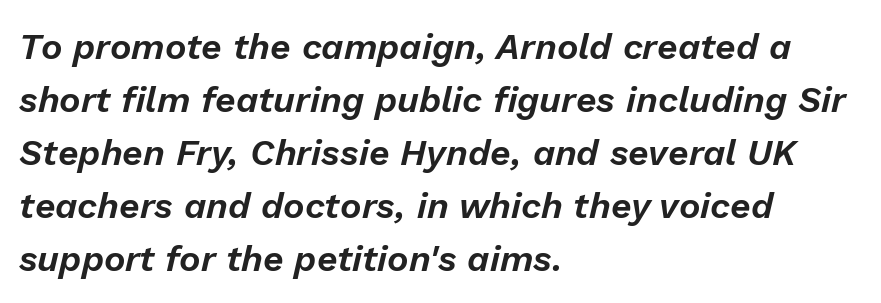
The image shows 36 px text type, italic (leaning right); set left-aligned, normal line spacing (1.47x), normal letter spacing, not underlined; low stroke contrast and a medium x-height.
